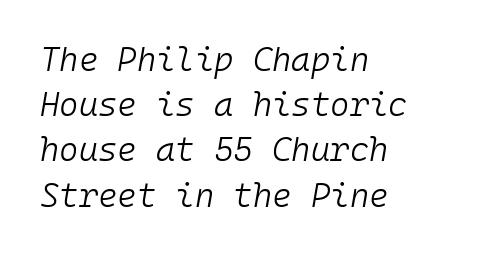
Q: Is the text bold? A: No.
Q: Is the text italic (slanted)? A: Yes, it leans right by about 10 degrees.
Q: Is the text underlined? A: No.
Q: How is the paragraph aligned? A: Left-aligned.
Q: Is the spacing between letters normal or unusually wide? A: Normal.
Q: Is the spacing between lines tight, normal or loose? A: Normal.
Q: Width (condensed, normal, or wide)? A: Normal.
Q: Stroke contrast? A: Low.
Q: x-height? A: Medium.
Q: Monospaced? A: Yes.
